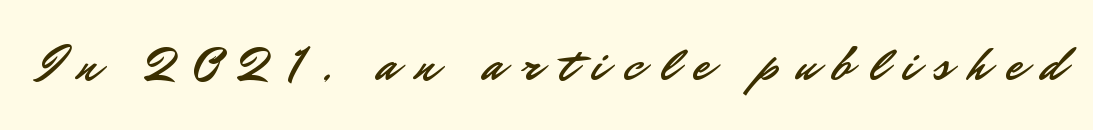
The image shows 48 px sans-serif type; set unusually wide letter spacing (+0.37 em), not underlined; low stroke contrast and a small x-height.
